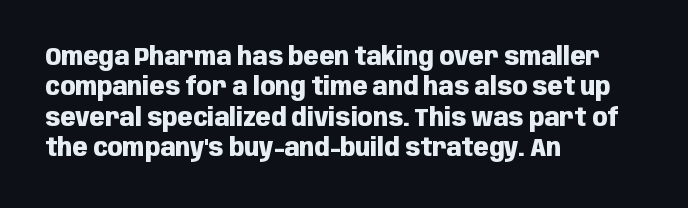
The image shows 25 px bold type, upright; set left-aligned, line spacing 1.22x, normal letter spacing, not underlined.
